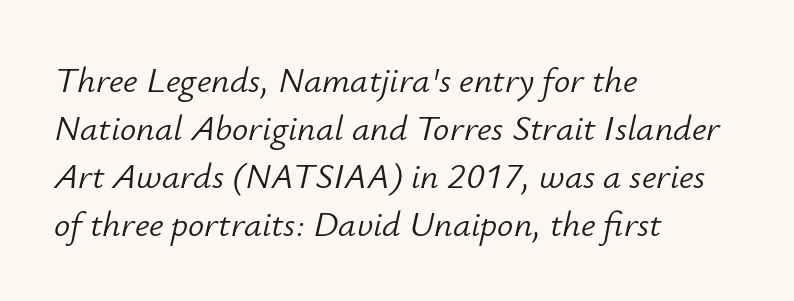
{"italic": "yes", "lean": "right", "slant_degrees": 12, "bold": "no", "weight": "light", "width": "normal", "stroke_contrast": "low", "x_height": "small", "monospaced": "no", "underline": "no", "align": "left", "line_spacing": "normal", "line_spacing_ratio": 1.33, "letter_spacing": "normal", "letter_spacing_em": 0.0, "glyph_px": 36}
